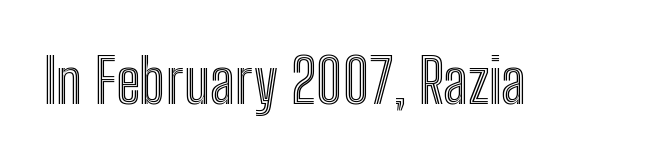
Q: Is the text italic (slanted)? A: No, it is upright.
Q: Is the text underlined? A: No.
Q: Is the spacing between letters normal or unusually wide? A: Normal.
Q: Width (condensed, normal, or wide)? A: Condensed.
Q: x-height? A: Medium.
Q: Monospaced? A: No.
